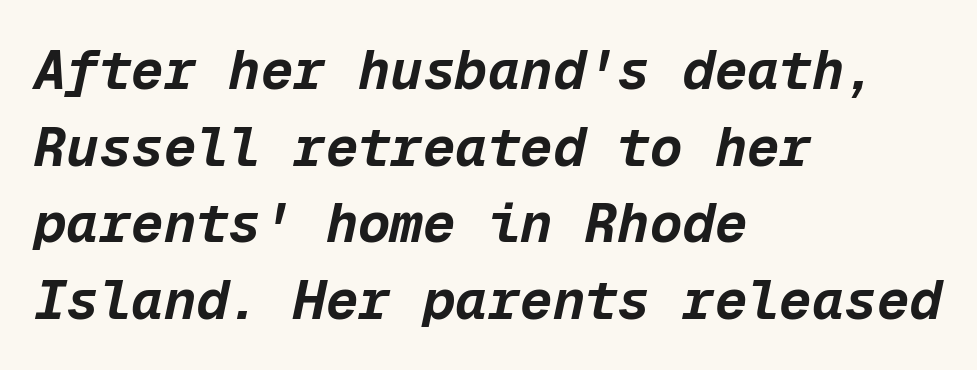
Looks like terminal output: every glyph gets an equal slot. All the whitespace from short lines collects on the right. If you drew a line through each stem, it would be angled. Honestly, the row spacing looks completely unremarkable. Typographic density is high because the face is bold.
